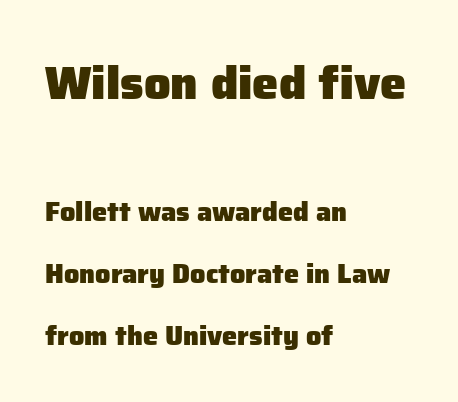
Q: Is the text bold? A: Yes.
Q: Is the text italic (slanted)? A: No, it is upright.
Q: Is the typeface a serif or a sans-serif typeface? A: Sans-serif.
Q: Is the text underlined? A: No.
Q: How is the paragraph aligned? A: Left-aligned.
Q: Is the spacing between letters normal or unusually wide? A: Normal.
Q: Is the spacing between lines tight, normal or loose? A: Loose.
Q: Which block of text is set in a larger size, the first (top) or the second (bottom)? A: The first (top) one.
Q: Width (condensed, normal, or wide)? A: Normal.
Q: Stroke contrast? A: Low.
Q: x-height? A: Medium.
Q: Monospaced? A: No.
